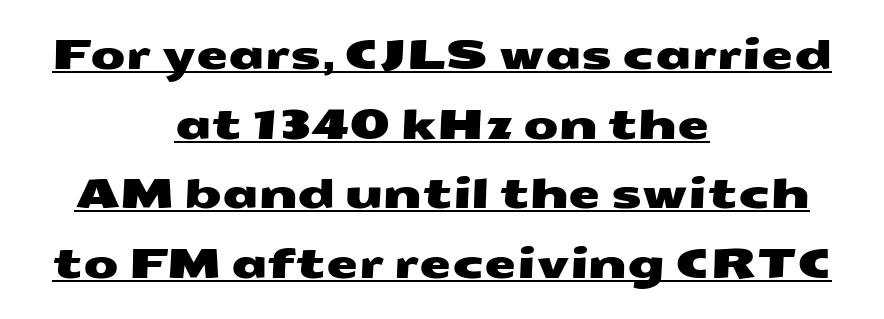
The image shows 41 px wide sans-serif type; set centered, normal line spacing (1.7x), normal letter spacing, underlined; medium stroke contrast and a medium x-height.
